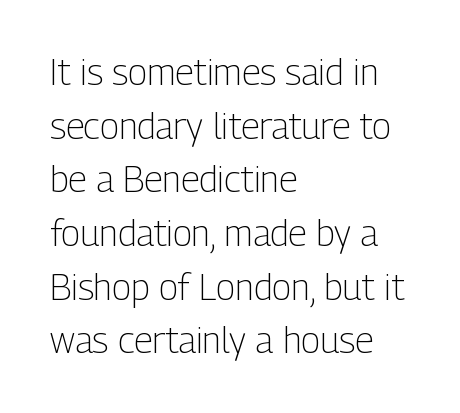
Q: Is the text bold? A: No.
Q: Is the text italic (slanted)? A: No, it is upright.
Q: Is the typeface a serif or a sans-serif typeface? A: Sans-serif.
Q: Is the text underlined? A: No.
Q: How is the paragraph aligned? A: Left-aligned.
Q: Is the spacing between letters normal or unusually wide? A: Normal.
Q: Is the spacing between lines tight, normal or loose? A: Normal.
Q: Width (condensed, normal, or wide)? A: Condensed.
Q: Stroke contrast? A: Low.
Q: x-height? A: Medium.
Q: Monospaced? A: No.
